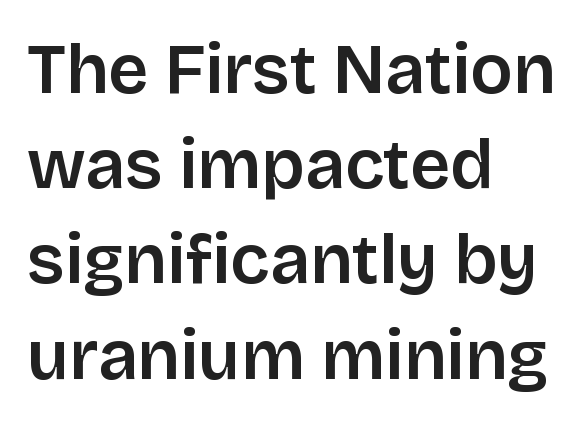
The image shows 70 px sans-serif type, upright; set left-aligned, normal line spacing (1.36x), normal letter spacing, not underlined; low stroke contrast and a large x-height.
